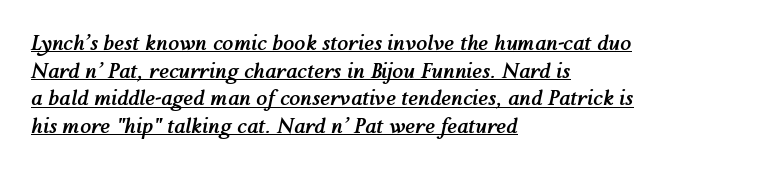
Horizontal alignment here is leftward, the default for most running prose. Quick note: italic. The vertical gap from one line to the next is medium. Does the weight exceed regular? Yes, all the way to bold. Descenders here cross a horizontal rule under the line.
